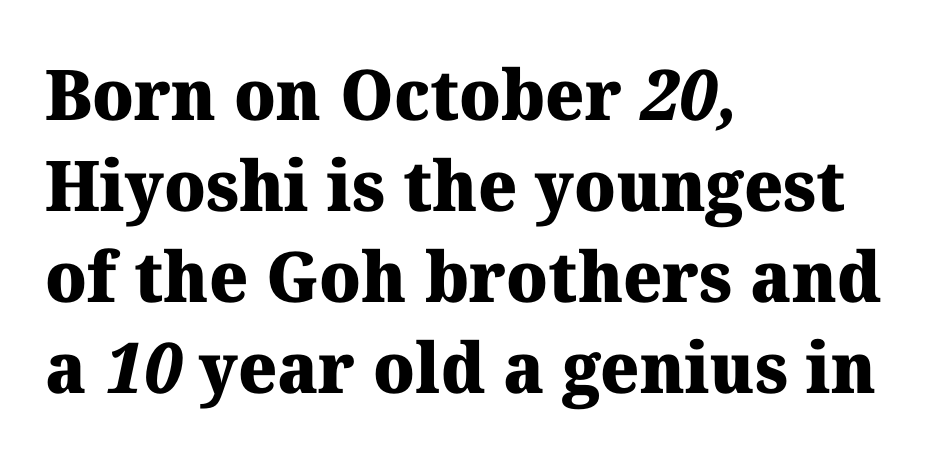
The image shows 70 px heavy serif type; set left-aligned, normal line spacing (1.3x), normal letter spacing, not underlined; medium stroke contrast and a medium x-height.
